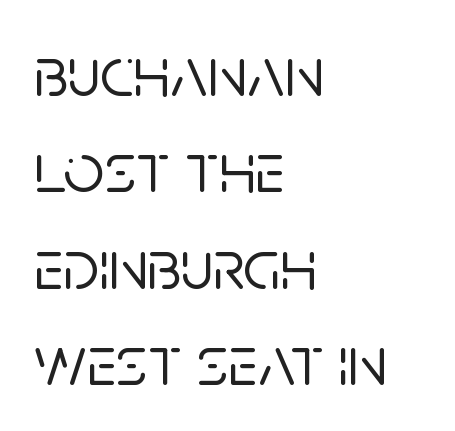
The image shows 72 px sans-serif type, upright; set left-aligned, normal line spacing (1.34x), normal letter spacing, not underlined; low stroke contrast and a large x-height.
